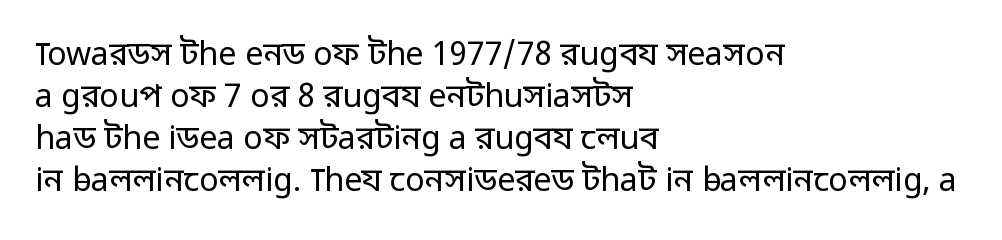
Stroke thickness stays within the range of a standard reading face or lighter. The lines are quadded left. Note the varied advance widths — an 'i' is clearly narrower than an 'm'. A clean baseline with only descenders dipping below it.
